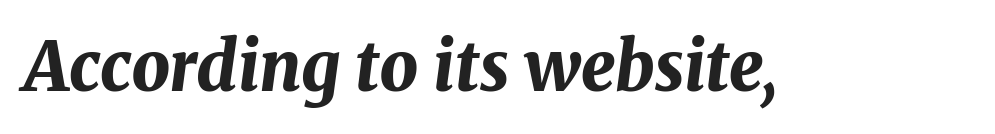
Characters follow at the spacing the type designer built in. The strip under each line holds only bare page. Looking at the ascenders, they clearly lean. Notice how thick the strokes are: this is what a full bold looks like. Character widths vary here, with narrow letters taking less room than wide ones.
